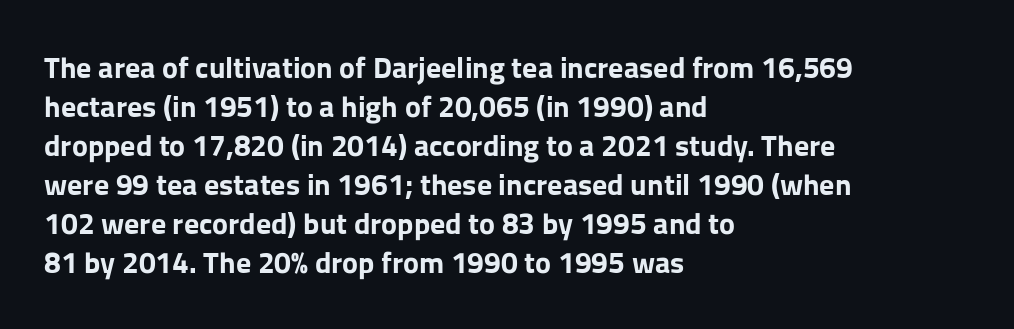
{"serif": "no", "italic": "no", "bold": "yes", "weight": "bold", "width": "normal", "stroke_contrast": "low", "x_height": "medium", "monospaced": "no", "underline": "no", "align": "left", "line_spacing": "normal", "line_spacing_ratio": 1.3, "letter_spacing": "normal", "letter_spacing_em": 0.0, "glyph_px": 30}
